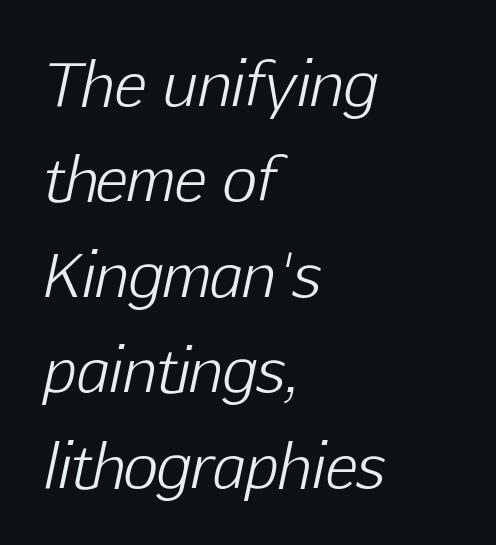
The image shows 60 px light type, italic (leaning right); set left-aligned, normal line spacing (1.59x), normal letter spacing, not underlined; low stroke contrast and a medium x-height.
